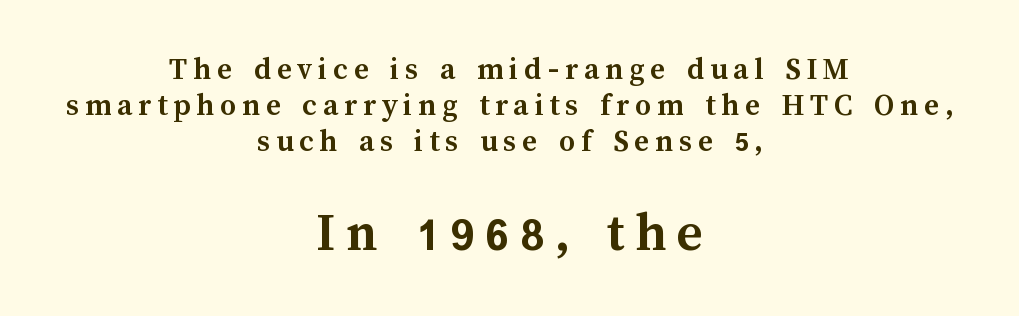
Q: Is the text bold? A: Yes.
Q: Is the text italic (slanted)? A: No, it is upright.
Q: Is the text underlined? A: No.
Q: How is the paragraph aligned? A: Centered.
Q: Is the spacing between lines tight, normal or loose? A: Tight.
Q: Which block of text is set in a larger size, the first (top) or the second (bottom)? A: The second (bottom) one.
Q: Width (condensed, normal, or wide)? A: Normal.
Q: Stroke contrast? A: Medium.
Q: x-height? A: Medium.
Q: Monospaced? A: No.
